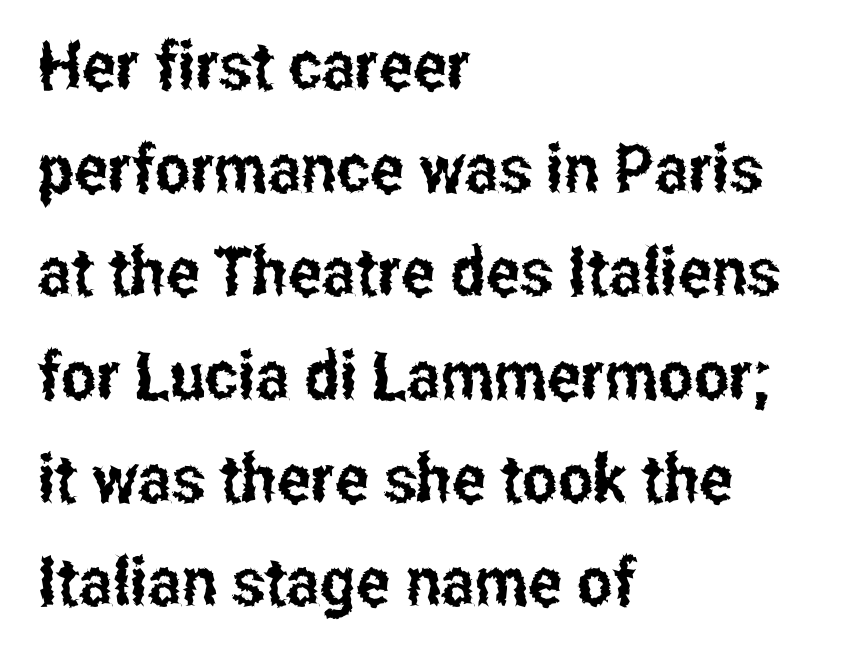
The image shows 67 px condensed sans-serif type, upright; set left-aligned, normal line spacing (1.54x), normal letter spacing, not underlined; low stroke contrast and a medium x-height.
